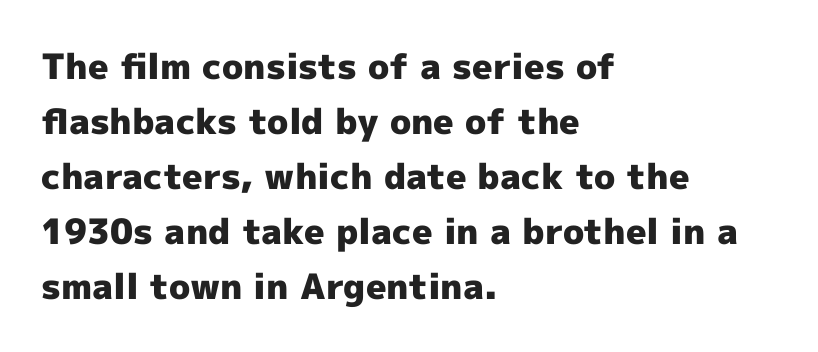
On the weight axis this lands at bold, roughly 700. The paragraph has a hard left edge and a soft right edge. Posture: vertical. The letters advance in unequal steps, a hallmark of proportional type. One glance says typical: line gaps are just what's usual. Letters rest on an invisible, unmarked baseline.
